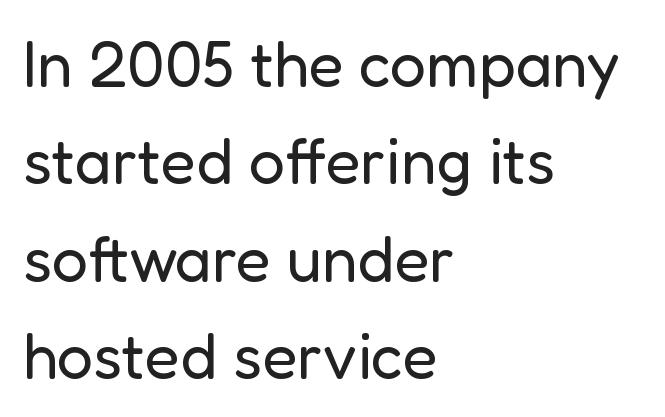
The specimen reads as upright at a glance. Short and long lines alike share a common starting point at left. A typesetter would label this face a sans. Descenders are the only things crossing below the line. Compared with typical body copy, the letter spacing here is the same. Do the characters align in a grid? No, the font is proportional.
